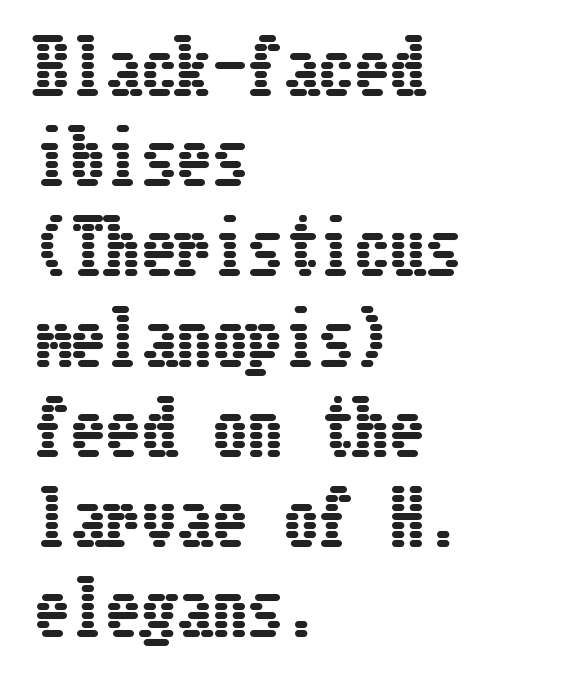
Q: Is the text italic (slanted)? A: No, it is upright.
Q: Is the text underlined? A: No.
Q: How is the paragraph aligned? A: Left-aligned.
Q: Is the spacing between letters normal or unusually wide? A: Normal.
Q: Is the spacing between lines tight, normal or loose? A: Normal.
Q: Width (condensed, normal, or wide)? A: Condensed.
Q: Stroke contrast? A: Low.
Q: x-height? A: Medium.
